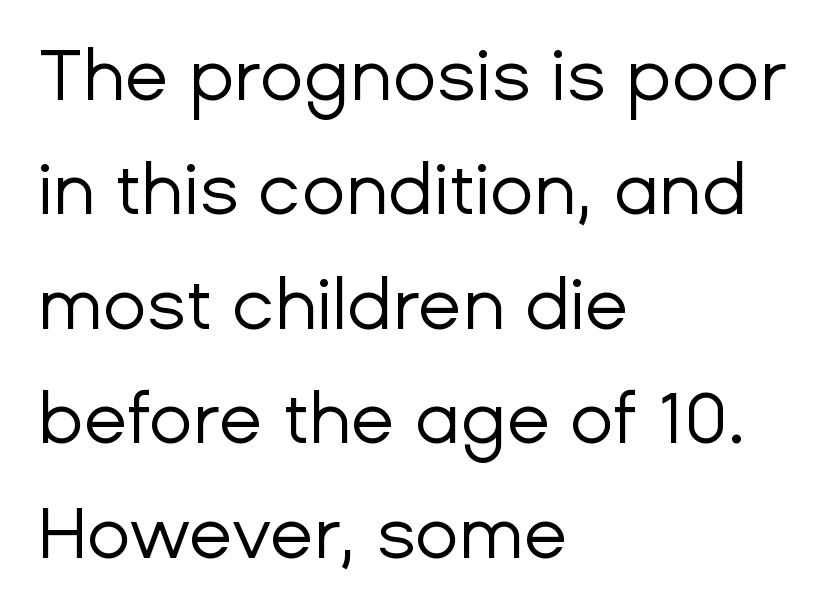
The image shows 72 px regular-weight sans-serif type, upright; set left-aligned, normal line spacing (1.59x), normal letter spacing, not underlined; low stroke contrast and a medium x-height.
